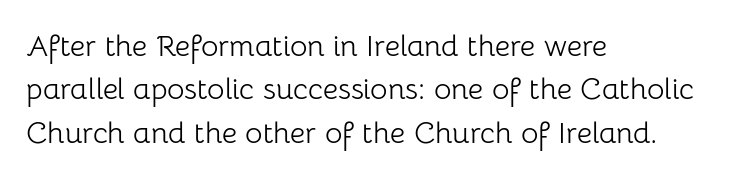
The lines are quadded left. Note the varied advance widths — an 'i' is clearly narrower than an 'm'. The specimen omits any rule beneath the text block's lines. No chunkiness to these letters — they're not bold. The typeface chosen for these lines omits serifs.
